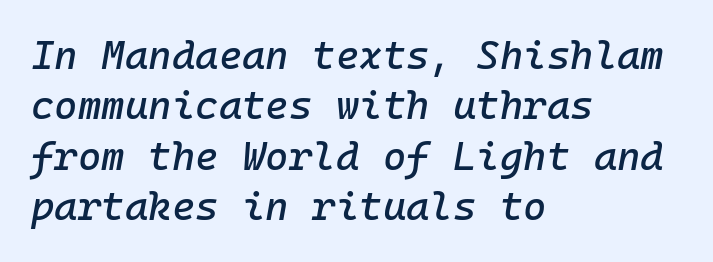
The image shows 40 px text type, italic (leaning right), monospaced; set left-aligned, normal line spacing (1.26x), normal letter spacing, not underlined; low stroke contrast and a medium x-height.
